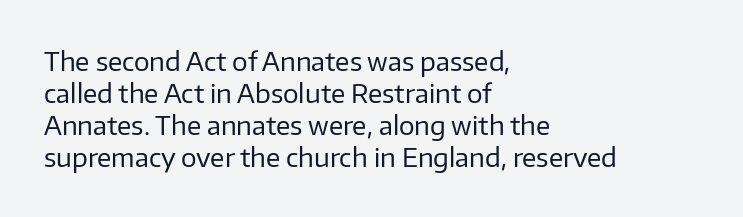
The image shows 26 px text type, upright; set left-aligned, line spacing 1.23x, normal letter spacing, not underlined.
